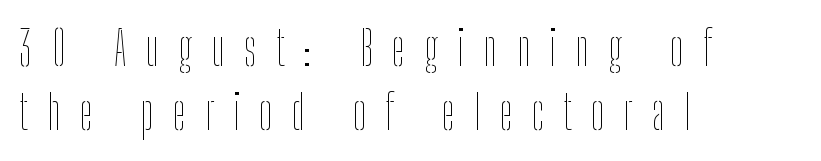
Q: Is the text bold? A: No.
Q: Is the text italic (slanted)? A: No, it is upright.
Q: Is the text underlined? A: No.
Q: How is the paragraph aligned? A: Left-aligned.
Q: Is the spacing between letters normal or unusually wide? A: Unusually wide.
Q: Is the spacing between lines tight, normal or loose? A: Normal.
Q: Width (condensed, normal, or wide)? A: Condensed.
Q: Stroke contrast? A: Low.
Q: x-height? A: Medium.
Q: Monospaced? A: No.
